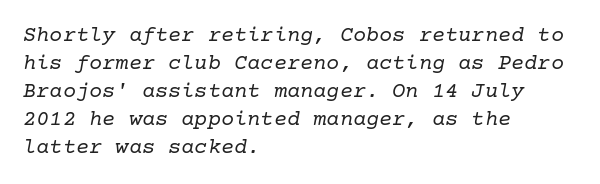
Q: Is the text bold? A: No.
Q: Is the text italic (slanted)? A: Yes, it leans right by about 10 degrees.
Q: Is the text underlined? A: No.
Q: How is the paragraph aligned? A: Left-aligned.
Q: Is the spacing between letters normal or unusually wide? A: Normal.
Q: Is the spacing between lines tight, normal or loose? A: Normal.
